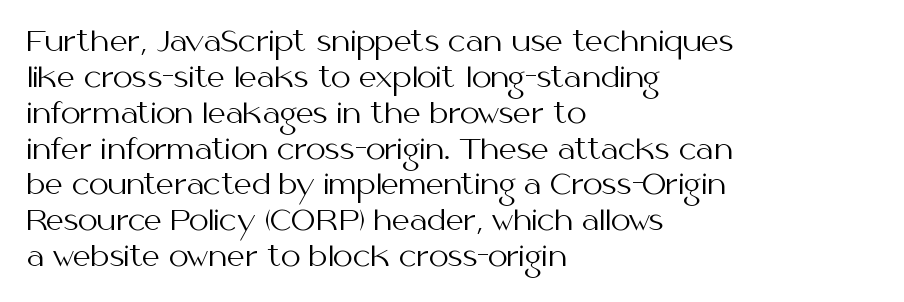
To sum up the face: it is a sans, with no serifs. Underlining? Definitely not there. Left-aligned paragraph, ragged on the right. Reading down the column, the eye jumps a familiar distance to each next line.
